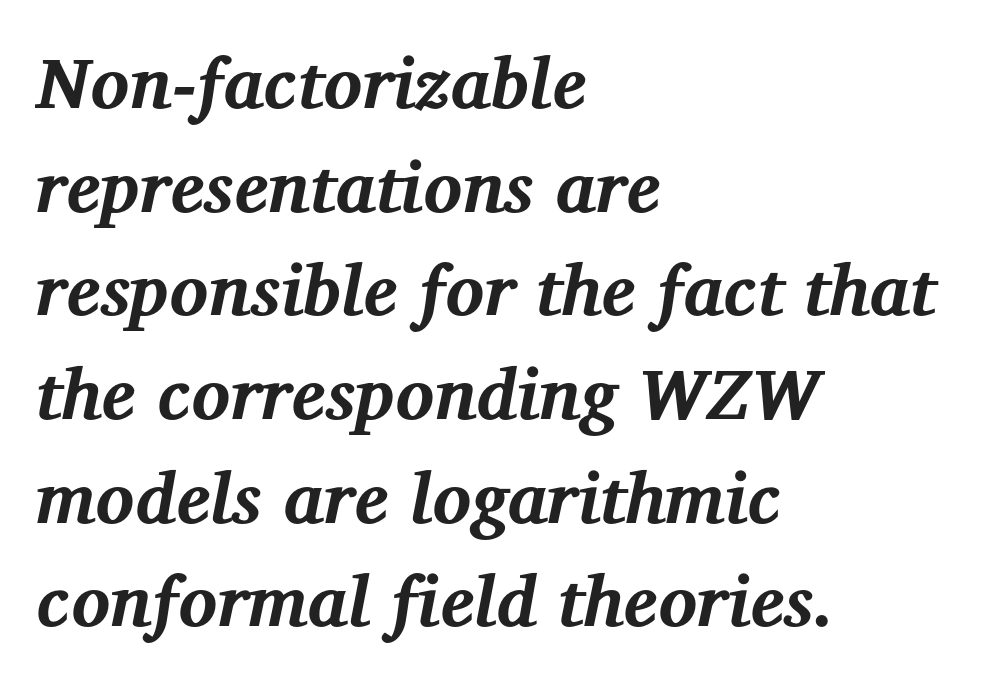
{"serif": "yes", "italic": "yes", "lean": "right", "slant_degrees": 12, "bold": "yes", "weight": "bold", "width": "normal", "stroke_contrast": "medium", "x_height": "medium", "monospaced": "no", "underline": "no", "align": "left", "line_spacing": "normal", "line_spacing_ratio": 1.44, "letter_spacing": "normal", "letter_spacing_em": 0.0, "glyph_px": 72}
